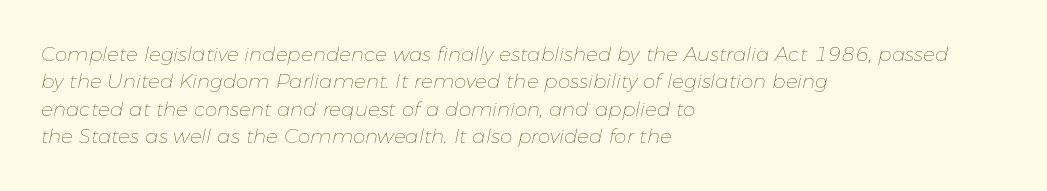
In terms of posture, this sample is oblique. The cut favours lightness, reaching ordinary text weight at its darkest. Whoever set this chose a conventional vertical rhythm. A student would call this left alignment; a typographer would say flush left, rag right. How are the letters spaced? Ordinarily, with no added tracking.
